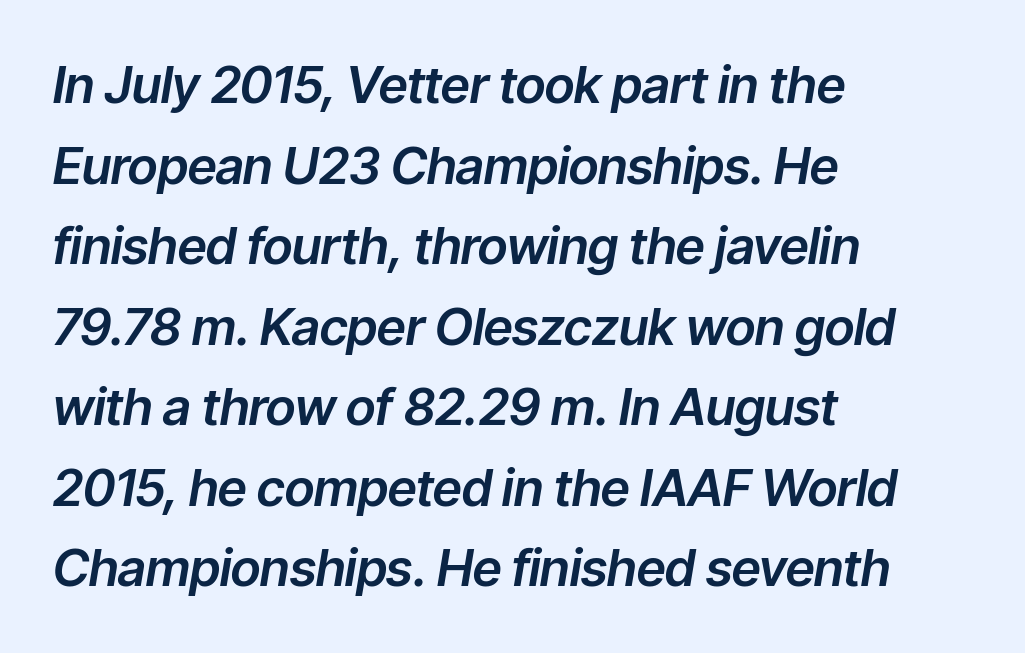
{"italic": "yes", "lean": "right", "slant_degrees": 9, "width": "normal", "stroke_contrast": "low", "x_height": "medium", "monospaced": "no", "underline": "no", "align": "left", "line_spacing": "normal", "line_spacing_ratio": 1.58, "letter_spacing": "normal", "letter_spacing_em": 0.0, "glyph_px": 51}
